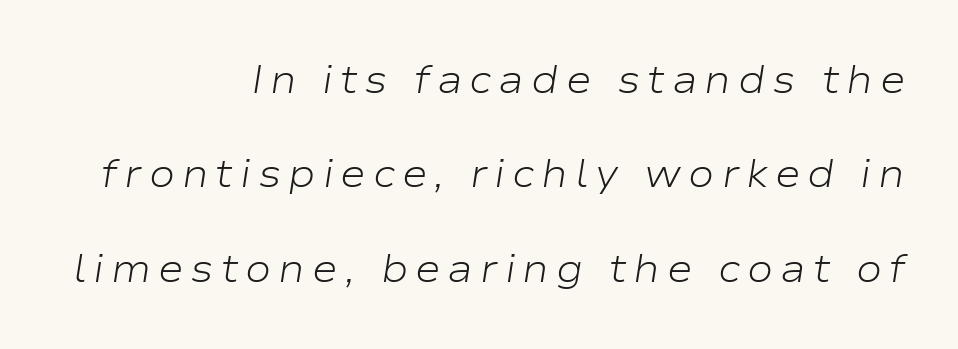
{"italic": "yes", "lean": "right", "slant_degrees": 9, "bold": "no", "weight": "light", "width": "wide", "stroke_contrast": "low", "x_height": "medium", "monospaced": "no", "underline": "no", "align": "right", "line_spacing": "loose", "line_spacing_ratio": 2.42, "glyph_px": 39}
